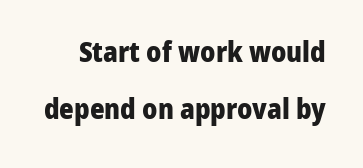
The image shows 28 px heavy sans-serif type, upright; set loose line spacing (2.04x), normal letter spacing, not underlined; low stroke contrast and a medium x-height.
